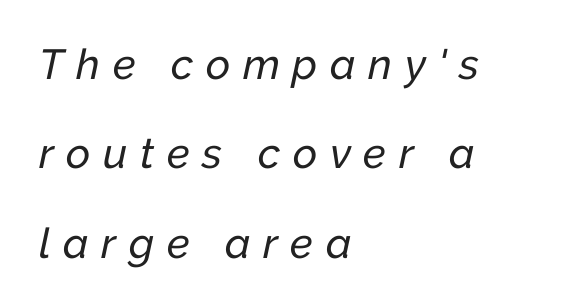
The image shows 42 px text type, italic (leaning right); set left-aligned, loose line spacing (2.13x), unusually wide letter spacing (+0.3 em), not underlined; low stroke contrast and a medium x-height.
